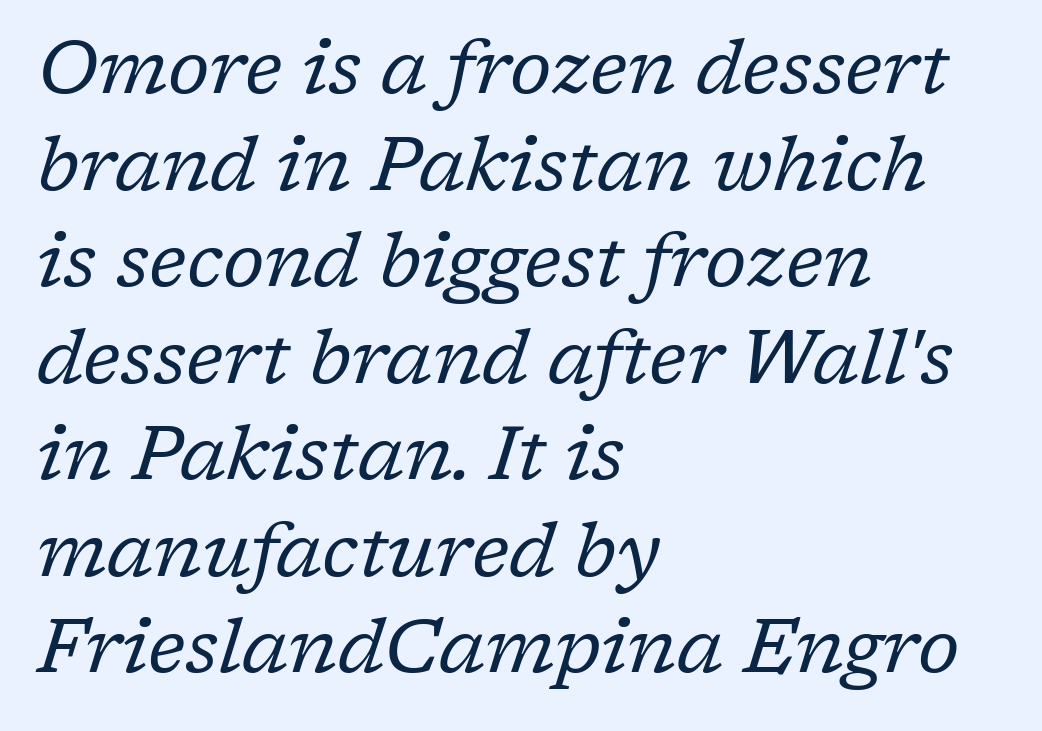
Q: Is the text bold? A: No.
Q: Is the text italic (slanted)? A: Yes, it leans right by about 17 degrees.
Q: Is the typeface a serif or a sans-serif typeface? A: Serif.
Q: Is the text underlined? A: No.
Q: How is the paragraph aligned? A: Left-aligned.
Q: Is the spacing between letters normal or unusually wide? A: Normal.
Q: Is the spacing between lines tight, normal or loose? A: Normal.
Q: Width (condensed, normal, or wide)? A: Normal.
Q: Stroke contrast? A: Low.
Q: x-height? A: Medium.
Q: Monospaced? A: No.
